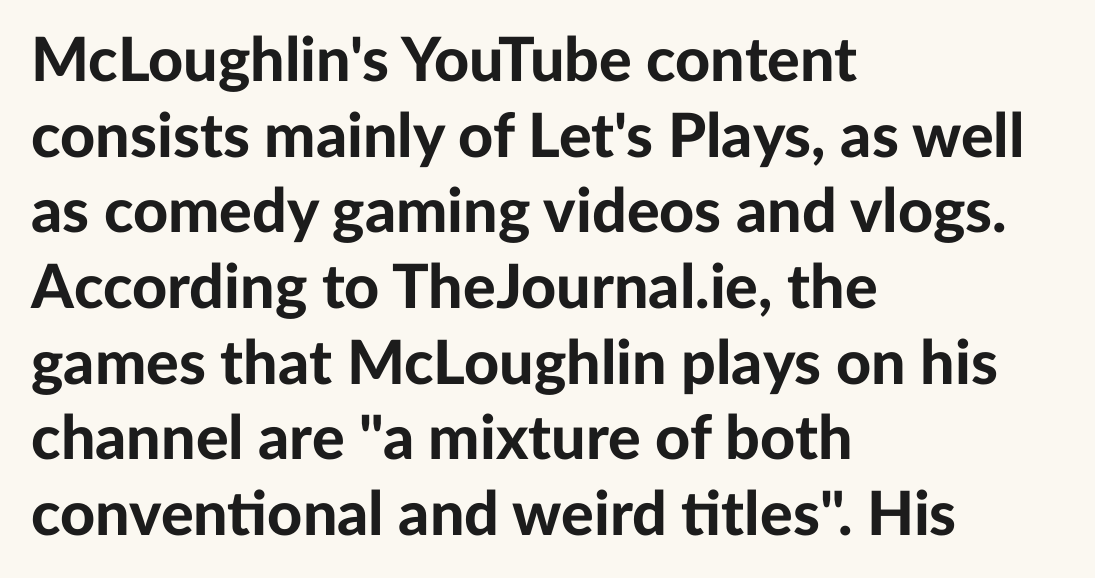
The image shows 61 px bold sans-serif type, upright; set left-aligned, line spacing 1.24x, normal letter spacing, not underlined; low stroke contrast and a medium x-height.
